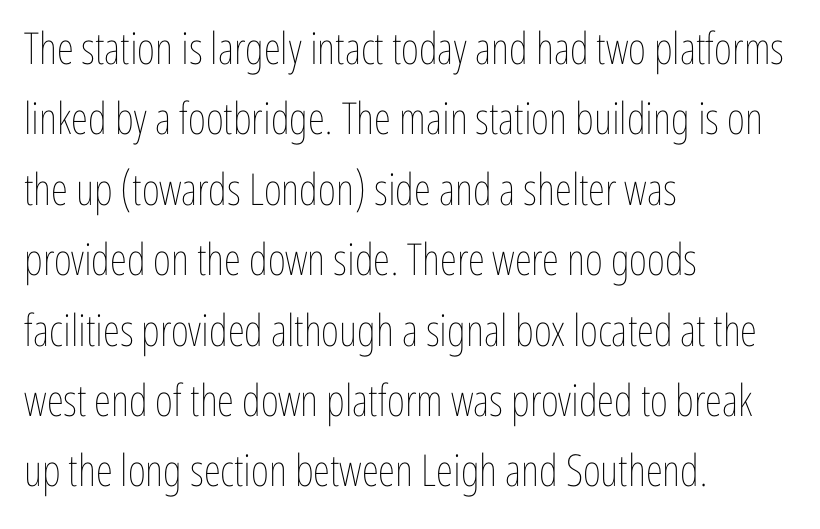
Tall strokes in this sample are plumb rather than angled. Note the varied advance widths — an 'i' is clearly narrower than an 'm'. Does the copy run flush right? No — it runs flush left. A clean baseline with only descenders dipping below it. Leading: standard.
